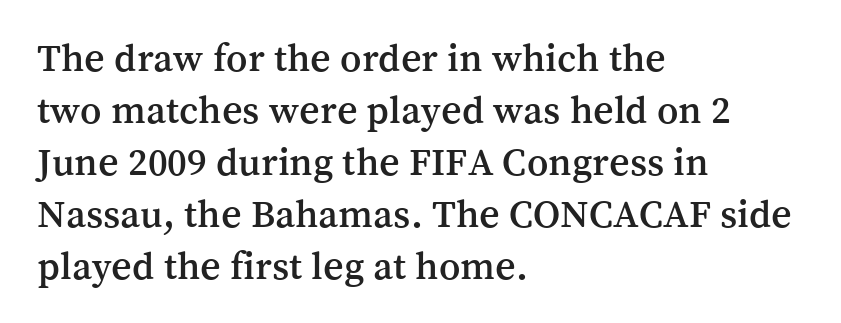
The image shows 40 px serif type, upright; set left-aligned, normal line spacing (1.3x), normal letter spacing, not underlined; medium stroke contrast and a medium x-height.
